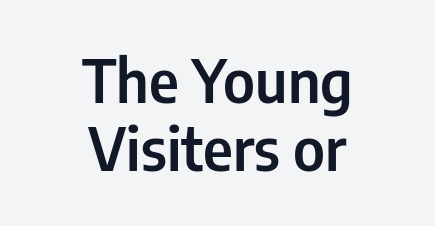
Q: Is the text italic (slanted)? A: No, it is upright.
Q: Is the typeface a serif or a sans-serif typeface? A: Sans-serif.
Q: Is the text underlined? A: No.
Q: How is the paragraph aligned? A: Centered.
Q: Is the spacing between letters normal or unusually wide? A: Normal.
Q: Is the spacing between lines tight, normal or loose? A: Tight.
Q: Width (condensed, normal, or wide)? A: Condensed.
Q: Stroke contrast? A: Low.
Q: x-height? A: Medium.
Q: Monospaced? A: No.
